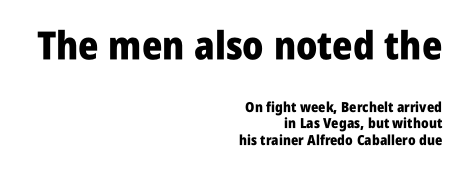
The type is set solid horizontally, with unmodified tracking. The letters are bold, with thick, heavy strokes. Notice how the passage keeps a crisp vertical edge on the right only. The foot of each line stays bare and open.
